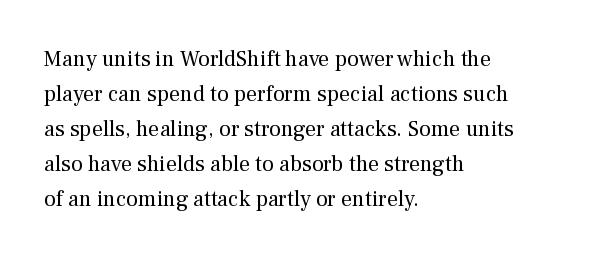
Q: Is the text bold? A: No.
Q: Is the text italic (slanted)? A: No, it is upright.
Q: Is the text underlined? A: No.
Q: How is the paragraph aligned? A: Left-aligned.
Q: Is the spacing between letters normal or unusually wide? A: Normal.
Q: Is the spacing between lines tight, normal or loose? A: Normal.
